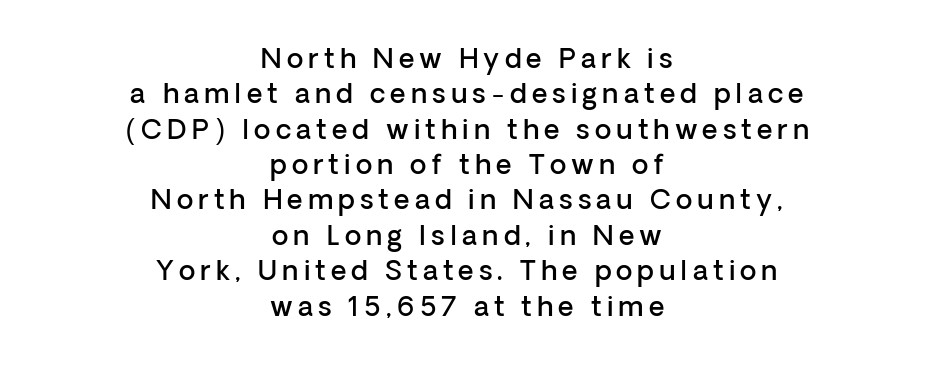
Q: Is the text bold? A: Semi-bold.
Q: Is the text italic (slanted)? A: No, it is upright.
Q: Is the text underlined? A: No.
Q: How is the paragraph aligned? A: Centered.
Q: Is the spacing between lines tight, normal or loose? A: Normal.
